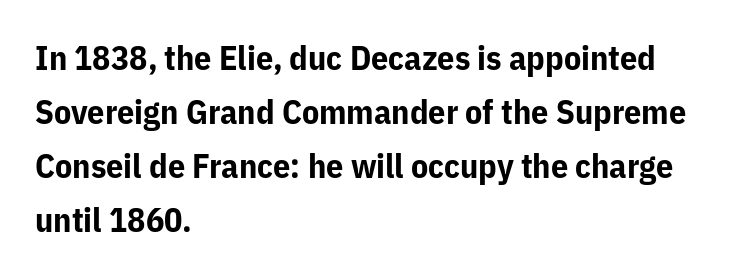
The image shows 34 px bold sans-serif type, upright; set left-aligned, normal line spacing (1.59x), normal letter spacing, not underlined; low stroke contrast and a medium x-height.
